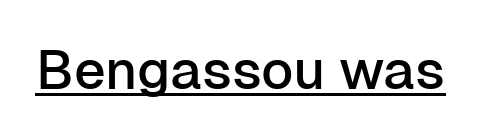
Students, observe the line beneath the letters — that is underlining. You can tell from the bare stems that sans-serif type was used. The rendering keeps characters at their native spacing. A typesetter would call this proportional, since set widths differ per character. Style check: upright.
